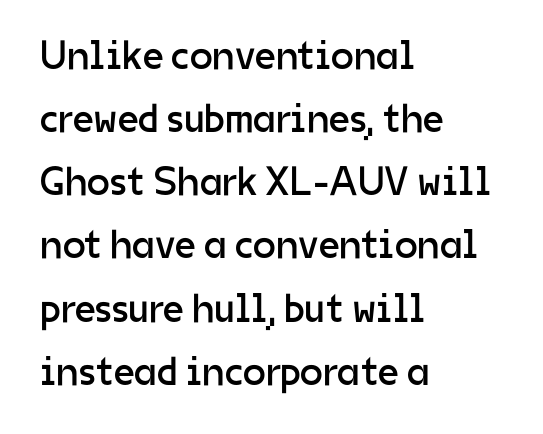
The image shows 41 px regular-weight sans-serif type, upright; set left-aligned, normal line spacing (1.54x), normal letter spacing, not underlined; low stroke contrast and a medium x-height.
